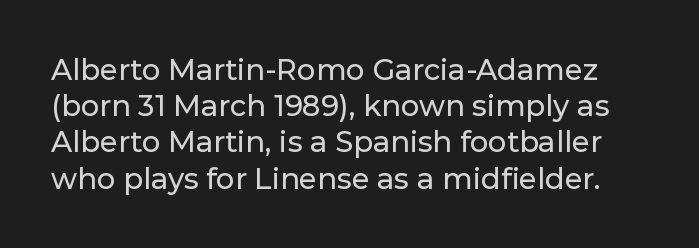
The image shows 29 px sans-serif type, upright; set normal line spacing (1.25x), normal letter spacing, not underlined; low stroke contrast and a medium x-height.
